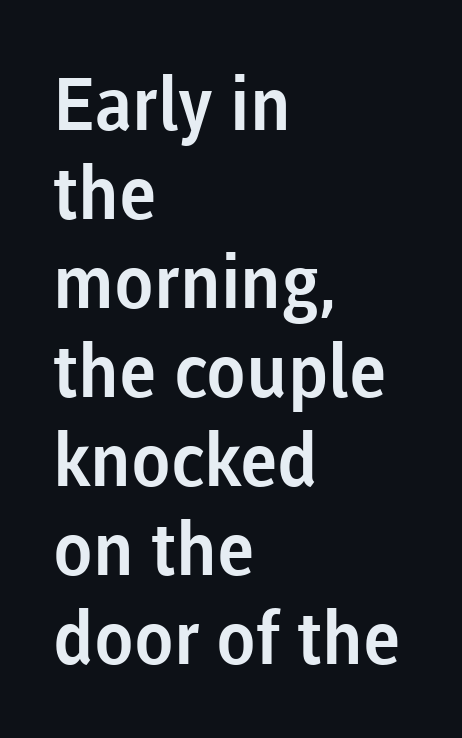
The text was rendered using a sans face with plain stroke endings. You could not count columns in this text — the font is proportionally spaced. Upright lettering throughout. The rendering anchors every line to the left-hand side. The words here are not underlined.
